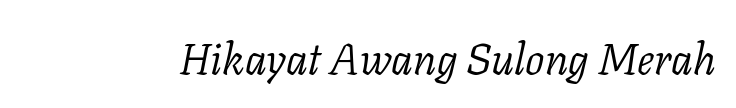
{"serif": "yes", "italic": "yes", "lean": "right", "slant_degrees": 11, "bold": "no", "weight": "light", "width": "normal", "stroke_contrast": "low", "x_height": "medium", "monospaced": "no", "underline": "no", "letter_spacing": "normal", "letter_spacing_em": 0.0, "glyph_px": 43}
